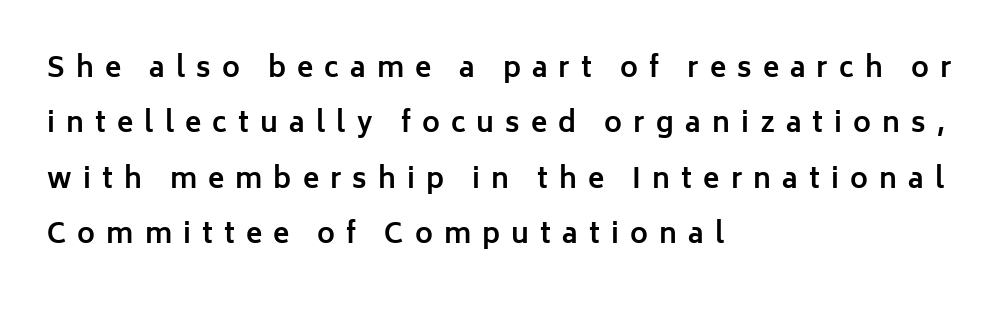
Q: Is the text bold? A: Yes.
Q: Is the text italic (slanted)? A: No, it is upright.
Q: Is the text underlined? A: No.
Q: How is the paragraph aligned? A: Left-aligned.
Q: Is the spacing between letters normal or unusually wide? A: Unusually wide.
Q: Is the spacing between lines tight, normal or loose? A: Loose.
